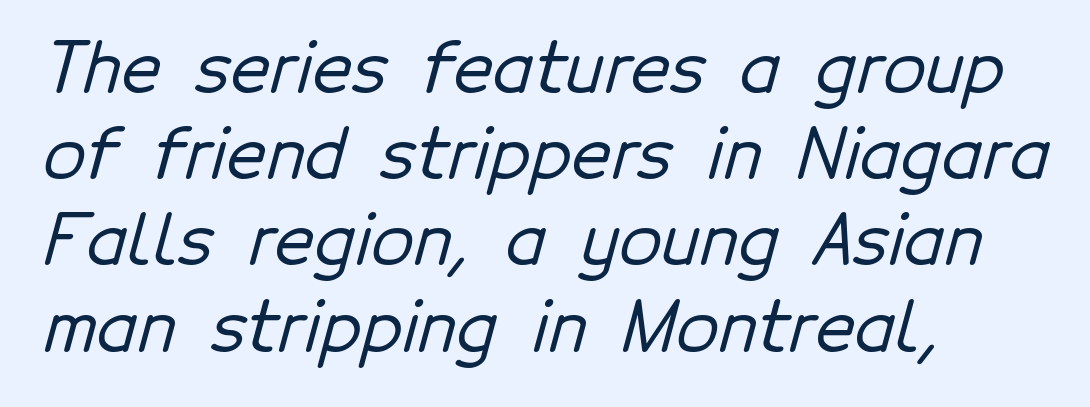
The image shows 69 px sans-serif type; set left-aligned, normal line spacing (1.25x), normal letter spacing, not underlined; low stroke contrast and a medium x-height.
